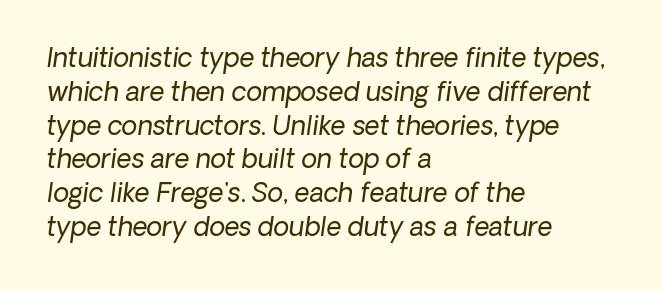
Q: Is the text bold? A: No.
Q: Is the text italic (slanted)? A: Yes, it leans right by about 8 degrees.
Q: Is the text underlined? A: No.
Q: How is the paragraph aligned? A: Left-aligned.
Q: Is the spacing between letters normal or unusually wide? A: Normal.
Q: Is the spacing between lines tight, normal or loose? A: Normal.
